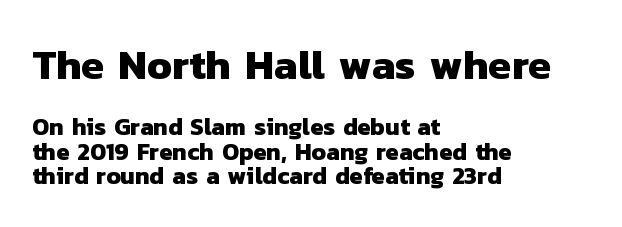
Q: Is the text bold? A: Yes.
Q: Is the typeface a serif or a sans-serif typeface? A: Sans-serif.
Q: Is the text underlined? A: No.
Q: How is the paragraph aligned? A: Left-aligned.
Q: Is the spacing between letters normal or unusually wide? A: Normal.
Q: Is the spacing between lines tight, normal or loose? A: Tight.
Q: Which block of text is set in a larger size, the first (top) or the second (bottom)? A: The first (top) one.
Q: Width (condensed, normal, or wide)? A: Normal.
Q: Stroke contrast? A: Low.
Q: x-height? A: Medium.
Q: Monospaced? A: No.
